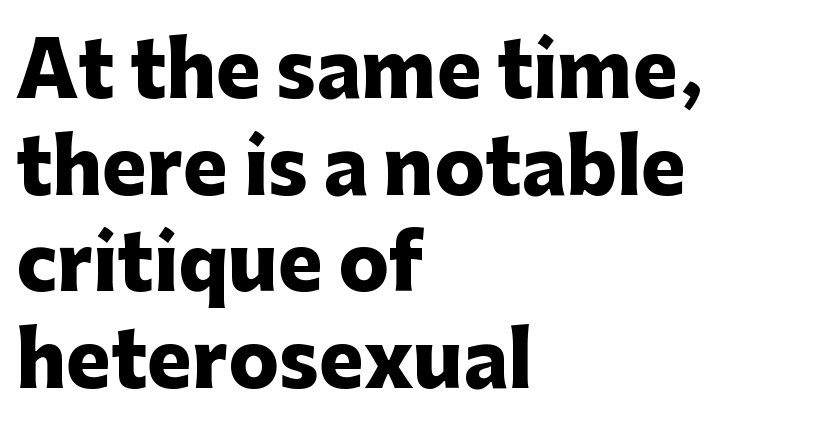
The image shows 75 px heavy sans-serif type, upright; set left-aligned, normal line spacing (1.29x), normal letter spacing, not underlined; low stroke contrast and a medium x-height.
